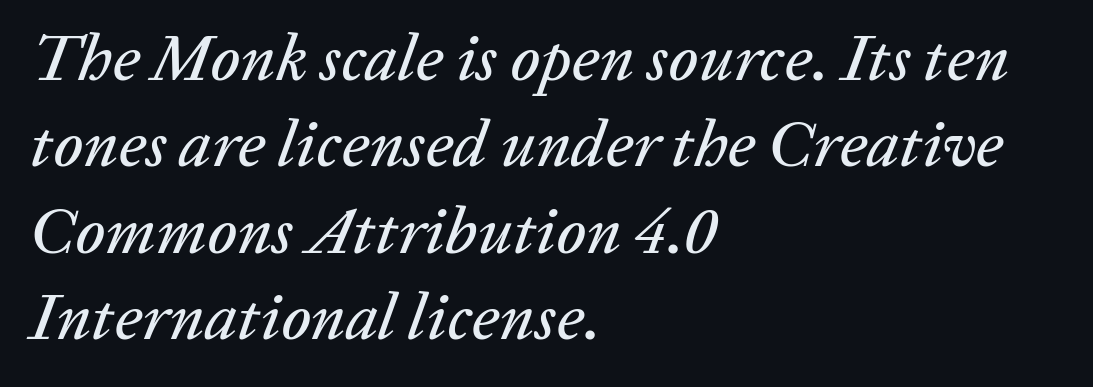
Q: Is the text italic (slanted)? A: Yes, it leans right by about 20 degrees.
Q: Is the text underlined? A: No.
Q: How is the paragraph aligned? A: Left-aligned.
Q: Is the spacing between letters normal or unusually wide? A: Normal.
Q: Is the spacing between lines tight, normal or loose? A: Normal.
Q: Width (condensed, normal, or wide)? A: Normal.
Q: Stroke contrast? A: Low.
Q: x-height? A: Medium.
Q: Monospaced? A: No.
